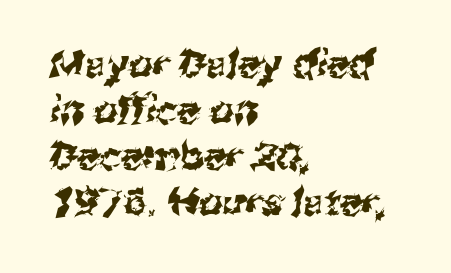
The image shows 38 px sans-serif type; set left-aligned, line spacing 1.21x, normal letter spacing, not underlined; medium stroke contrast and a medium x-height.
